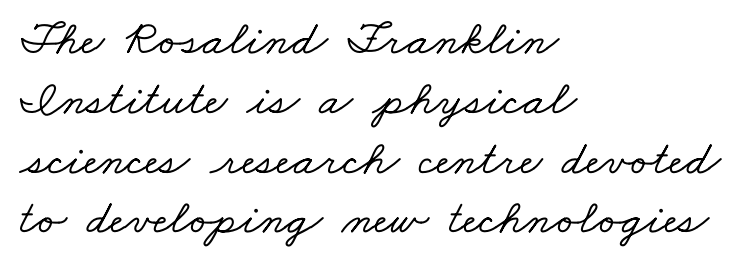
{"serif": "yes", "width": "wide", "stroke_contrast": "low", "x_height": "small", "monospaced": "no", "underline": "no", "align": "left", "line_spacing_ratio": 1.22, "letter_spacing": "normal", "letter_spacing_em": 0.0, "glyph_px": 49}
